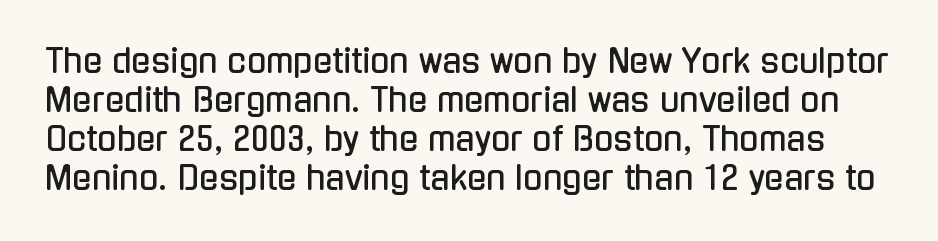
{"serif": "no", "italic": "no", "width": "condensed", "stroke_contrast": "low", "x_height": "medium", "monospaced": "no", "underline": "no", "line_spacing_ratio": 1.22, "letter_spacing": "normal", "letter_spacing_em": 0.0, "glyph_px": 32}
